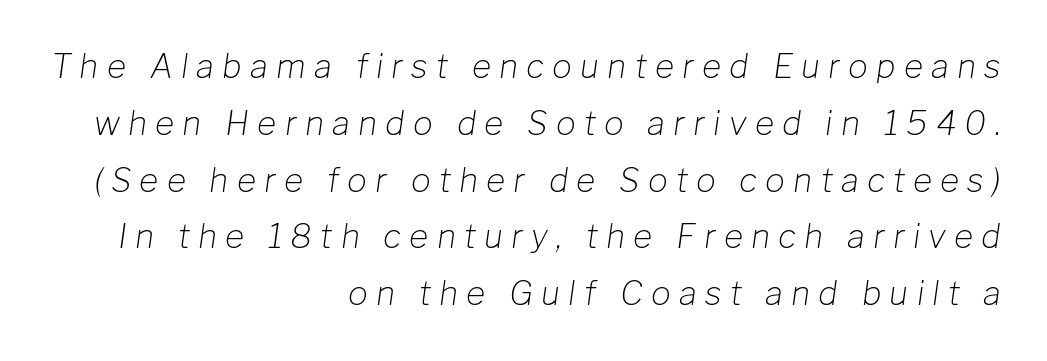
Character widths vary here, with narrow letters taking less room than wide ones. Has an underline been added? It has not. Visually the block forms a straight wall on the right and a jagged coastline on the left. When letters slant like this, we call the style italic.
